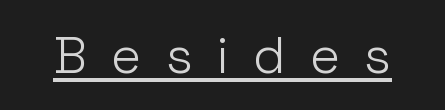
The image shows 51 px light sans-serif type, upright; set unusually wide letter spacing (+0.47 em), underlined; low stroke contrast and a medium x-height.
